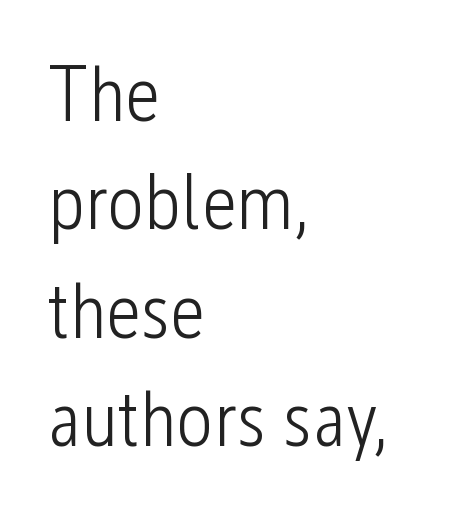
{"serif": "no", "italic": "no", "bold": "no", "weight": "light", "width": "condensed", "stroke_contrast": "low", "x_height": "medium", "monospaced": "no", "underline": "no", "align": "left", "line_spacing": "normal", "line_spacing_ratio": 1.39, "letter_spacing": "normal", "letter_spacing_em": 0.0, "glyph_px": 78}
